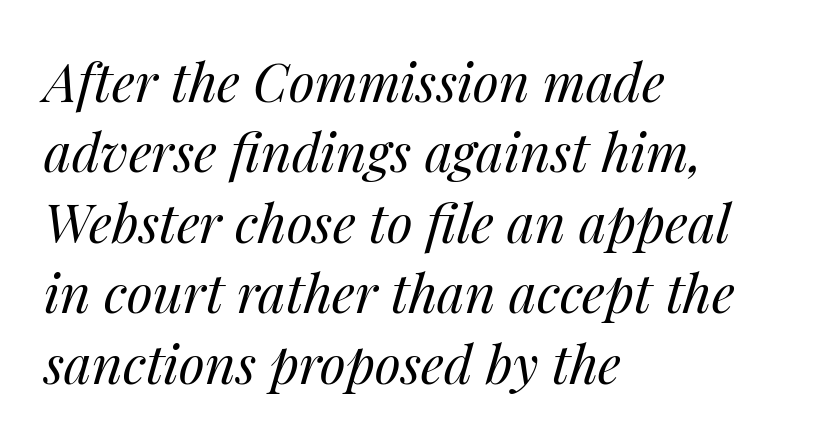
{"italic": "yes", "lean": "right", "slant_degrees": 14, "bold": "no", "weight": "regular", "width": "normal", "stroke_contrast": "medium", "x_height": "medium", "monospaced": "no", "underline": "no", "align": "left", "line_spacing": "normal", "line_spacing_ratio": 1.33, "letter_spacing": "normal", "letter_spacing_em": 0.0, "glyph_px": 53}
